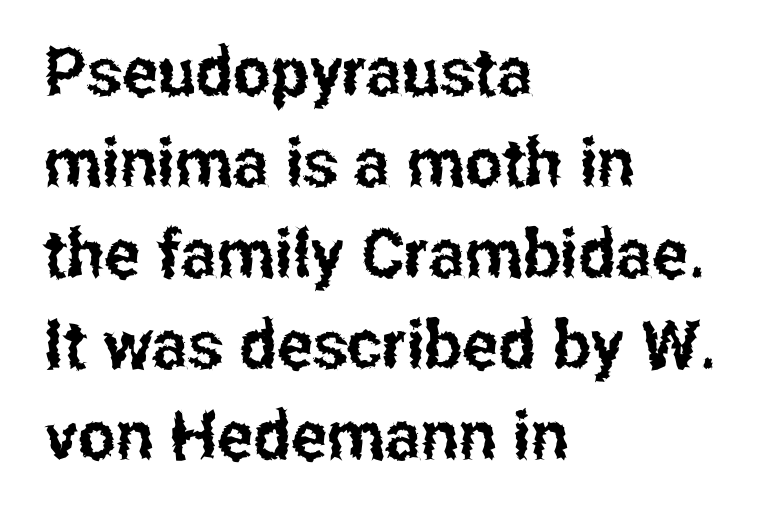
Q: Is the text italic (slanted)? A: No, it is upright.
Q: Is the typeface a serif or a sans-serif typeface? A: Sans-serif.
Q: Is the text underlined? A: No.
Q: How is the paragraph aligned? A: Left-aligned.
Q: Is the spacing between letters normal or unusually wide? A: Normal.
Q: Is the spacing between lines tight, normal or loose? A: Normal.
Q: Width (condensed, normal, or wide)? A: Condensed.
Q: Stroke contrast? A: Low.
Q: x-height? A: Medium.
Q: Monospaced? A: No.
